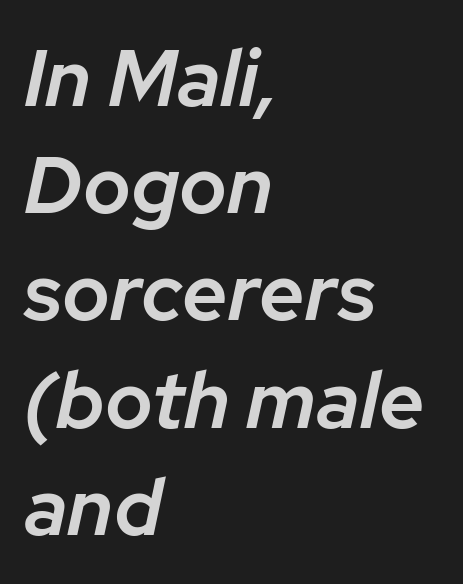
{"italic": "yes", "lean": "right", "slant_degrees": 12, "bold": "semi", "weight": "semibold", "width": "normal", "stroke_contrast": "low", "x_height": "medium", "monospaced": "no", "underline": "no", "align": "left", "line_spacing": "normal", "line_spacing_ratio": 1.34, "letter_spacing": "normal", "letter_spacing_em": 0.0, "glyph_px": 80}
